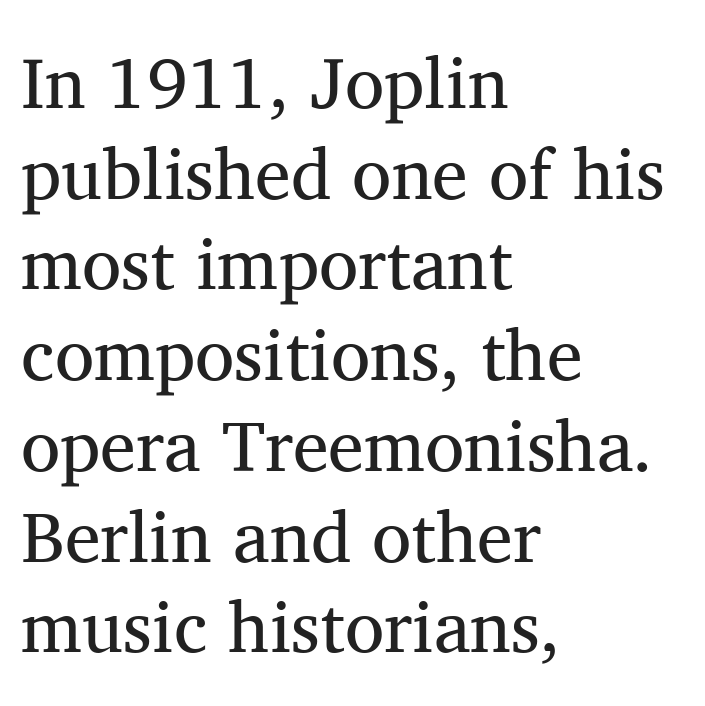
Spacing between characters is what you'd get straight out of the box. The lines in this sample share a left origin and differ only in where they stop. The rendering shows small feet on the letterforms — a serif design. A bare baseline throughout the passage.
